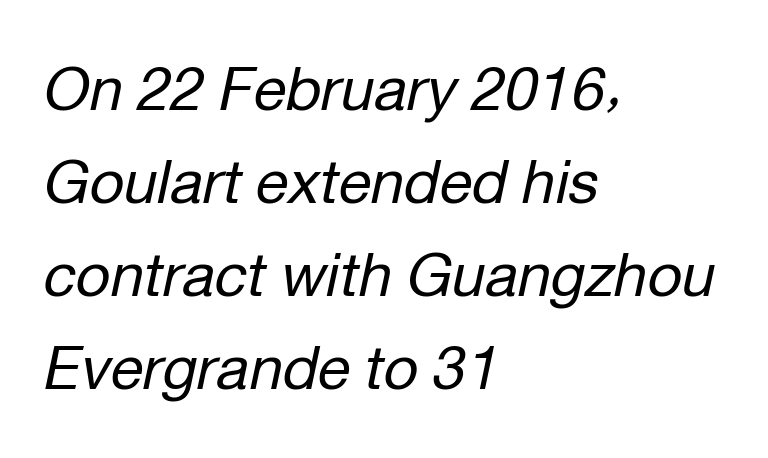
The image shows 60 px regular-weight type, italic (leaning right); set left-aligned, normal line spacing (1.55x), normal letter spacing, not underlined; low stroke contrast and a medium x-height.
